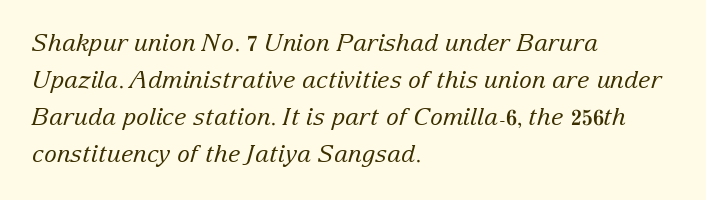
Q: Is the text bold? A: No.
Q: Is the text italic (slanted)? A: Yes, it leans right by about 15 degrees.
Q: Is the text underlined? A: No.
Q: How is the paragraph aligned? A: Left-aligned.
Q: Is the spacing between letters normal or unusually wide? A: Normal.
Q: Is the spacing between lines tight, normal or loose? A: Normal.
